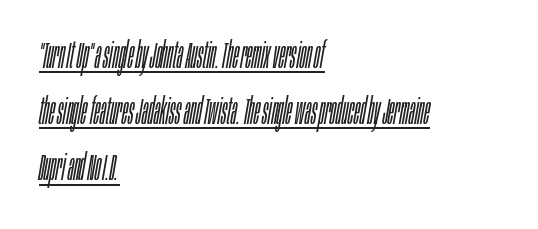
The image shows 36 px light, condensed type, italic (leaning right); set left-aligned, normal line spacing (1.56x), normal letter spacing, underlined; low stroke contrast and a large x-height.
